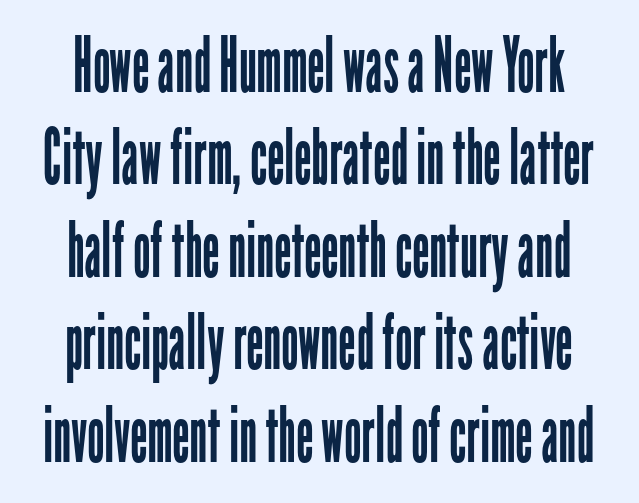
{"serif": "no", "italic": "no", "bold": "no", "weight": "regular", "width": "condensed", "stroke_contrast": "low", "x_height": "medium", "monospaced": "no", "underline": "no", "align": "center", "line_spacing_ratio": 1.2, "letter_spacing": "normal", "letter_spacing_em": 0.0, "glyph_px": 77}
